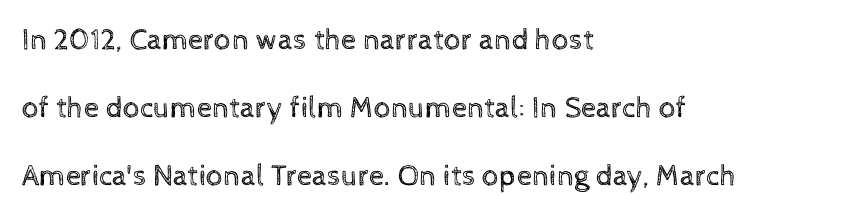
{"italic": "no", "bold": "no", "weight": "regular", "width": "normal", "x_height": "medium", "monospaced": "no", "underline": "no", "align": "left", "line_spacing": "loose", "line_spacing_ratio": 2.26, "letter_spacing": "normal", "letter_spacing_em": 0.0, "glyph_px": 30}
